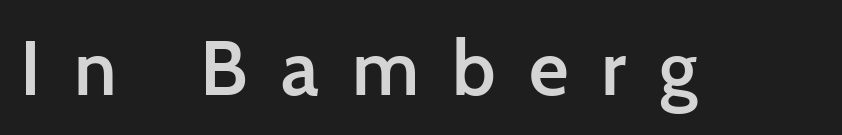
{"serif": "no", "italic": "no", "bold": "semi", "weight": "semibold", "width": "normal", "stroke_contrast": "low", "x_height": "medium", "monospaced": "no", "underline": "no", "letter_spacing": "wide", "letter_spacing_em": 0.43, "glyph_px": 77}
